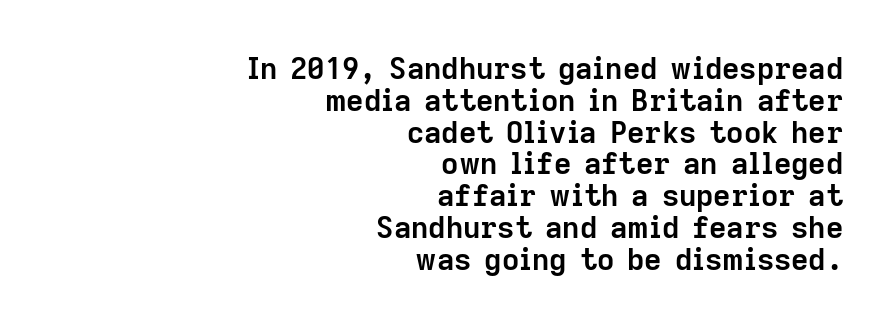
The image shows 30 px semibold sans-serif type, upright; set right-aligned, tight line spacing (1.06x), normal letter spacing, not underlined; low stroke contrast and a medium x-height.
